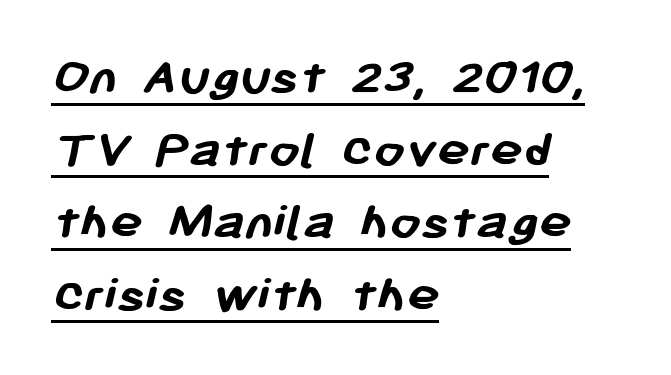
Q: Is the text bold? A: Yes.
Q: Is the typeface a serif or a sans-serif typeface? A: Sans-serif.
Q: Is the text underlined? A: Yes.
Q: How is the paragraph aligned? A: Left-aligned.
Q: Is the spacing between letters normal or unusually wide? A: Normal.
Q: Is the spacing between lines tight, normal or loose? A: Normal.
Q: Width (condensed, normal, or wide)? A: Normal.
Q: Stroke contrast? A: Low.
Q: x-height? A: Medium.
Q: Monospaced? A: No.
